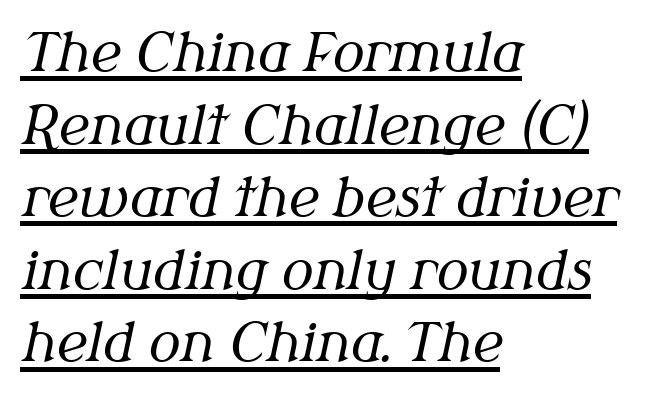
Q: Is the text bold? A: No.
Q: Is the text italic (slanted)? A: Yes, it leans right by about 12 degrees.
Q: Is the typeface a serif or a sans-serif typeface? A: Serif.
Q: Is the text underlined? A: Yes.
Q: How is the paragraph aligned? A: Left-aligned.
Q: Is the spacing between letters normal or unusually wide? A: Normal.
Q: Is the spacing between lines tight, normal or loose? A: Normal.
Q: Width (condensed, normal, or wide)? A: Normal.
Q: Stroke contrast? A: Medium.
Q: x-height? A: Medium.
Q: Monospaced? A: No.
